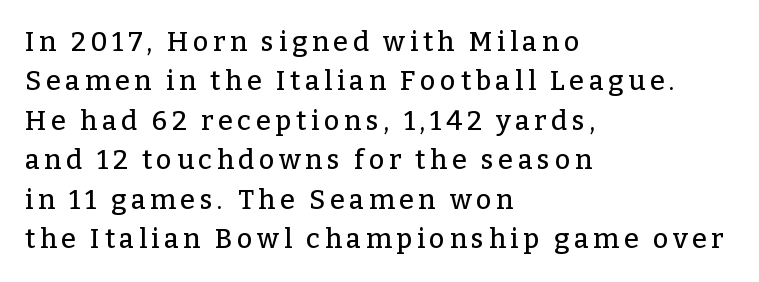
The image shows 27 px text type, upright; set left-aligned, normal line spacing (1.46x), not underlined.
